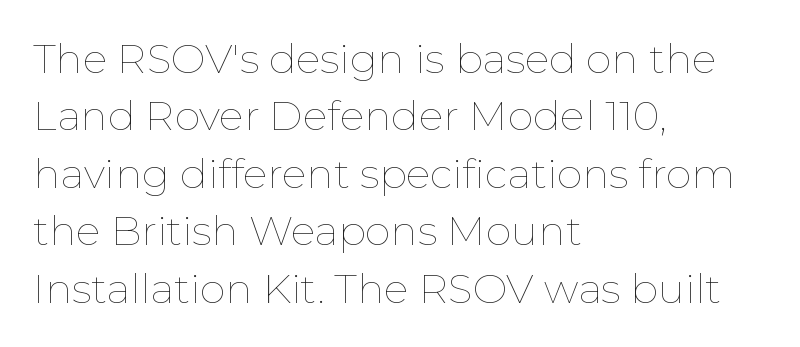
{"italic": "no", "bold": "no", "weight": "thin", "width": "normal", "stroke_contrast": "low", "x_height": "medium", "monospaced": "no", "underline": "no", "align": "left", "line_spacing": "normal", "line_spacing_ratio": 1.4, "letter_spacing": "normal", "letter_spacing_em": 0.0, "glyph_px": 41}
